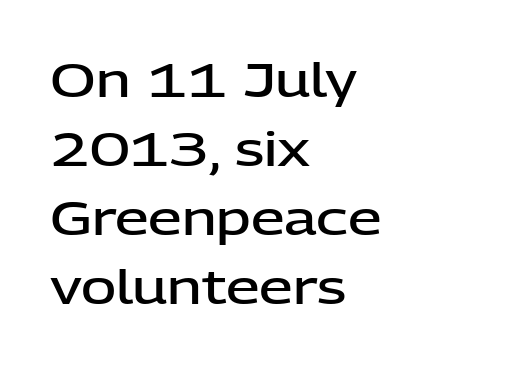
Q: Is the text bold? A: Semi-bold.
Q: Is the text italic (slanted)? A: No, it is upright.
Q: Is the typeface a serif or a sans-serif typeface? A: Sans-serif.
Q: Is the text underlined? A: No.
Q: How is the paragraph aligned? A: Left-aligned.
Q: Is the spacing between letters normal or unusually wide? A: Normal.
Q: Is the spacing between lines tight, normal or loose? A: Normal.
Q: Width (condensed, normal, or wide)? A: Normal.
Q: Stroke contrast? A: Low.
Q: x-height? A: Medium.
Q: Monospaced? A: No.
